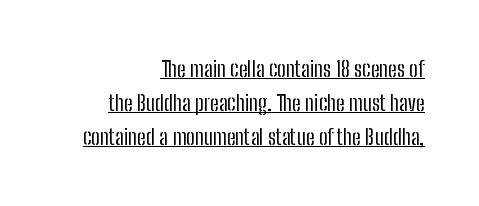
The image shows 22 px text type, upright; set right-aligned, normal line spacing (1.55x), normal letter spacing, underlined.
